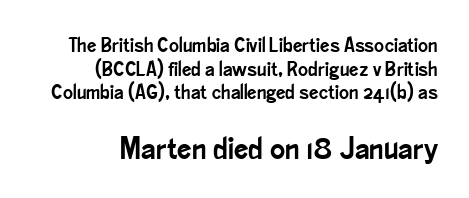
Q: Is the text italic (slanted)? A: No, it is upright.
Q: Is the typeface a serif or a sans-serif typeface? A: Sans-serif.
Q: Is the text underlined? A: No.
Q: How is the paragraph aligned? A: Right-aligned.
Q: Is the spacing between letters normal or unusually wide? A: Normal.
Q: Is the spacing between lines tight, normal or loose? A: Tight.
Q: Which block of text is set in a larger size, the first (top) or the second (bottom)? A: The second (bottom) one.
Q: Width (condensed, normal, or wide)? A: Condensed.
Q: Stroke contrast? A: Low.
Q: x-height? A: Small.
Q: Monospaced? A: No.
